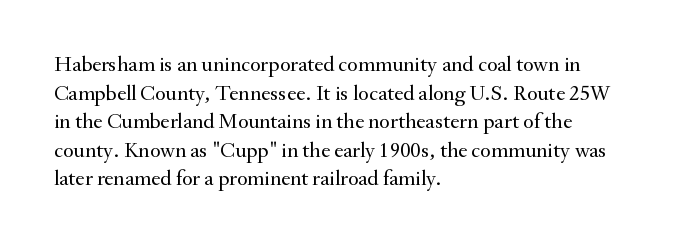
{"italic": "no", "bold": "no", "underline": "no", "align": "left", "line_spacing": "normal", "line_spacing_ratio": 1.3, "letter_spacing": "normal", "letter_spacing_em": 0.0, "glyph_px": 22}
